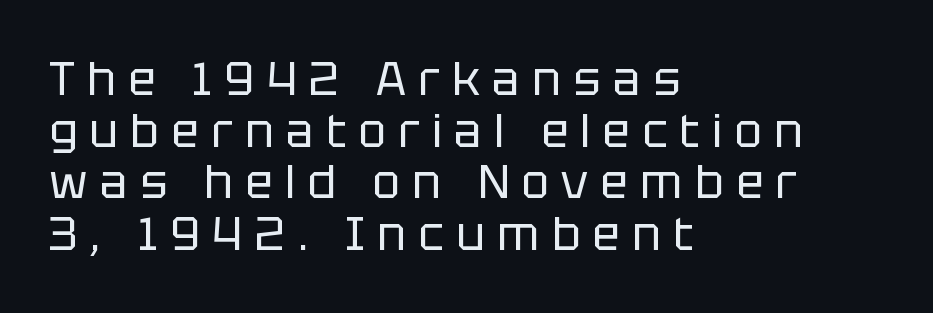
Q: Is the text bold? A: No.
Q: Is the text italic (slanted)? A: No, it is upright.
Q: Is the typeface a serif or a sans-serif typeface? A: Sans-serif.
Q: Is the text underlined? A: No.
Q: How is the paragraph aligned? A: Left-aligned.
Q: Is the spacing between letters normal or unusually wide? A: Unusually wide.
Q: Is the spacing between lines tight, normal or loose? A: Tight.
Q: Width (condensed, normal, or wide)? A: Normal.
Q: Stroke contrast? A: Low.
Q: x-height? A: Large.
Q: Monospaced? A: No.
